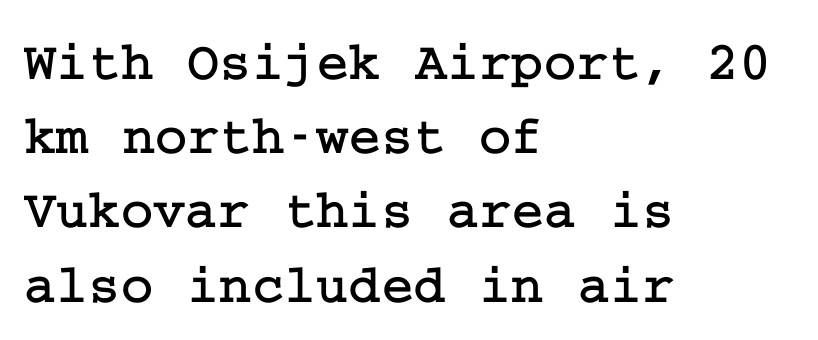
Serifs: yes, visible at the terminals of the letterforms. Upright lettering throughout. These lines are set flush left with a ragged right edge. Unmarked baselines from the first word to the last. Standard letterfit; no display-style spreading of the glyphs.
